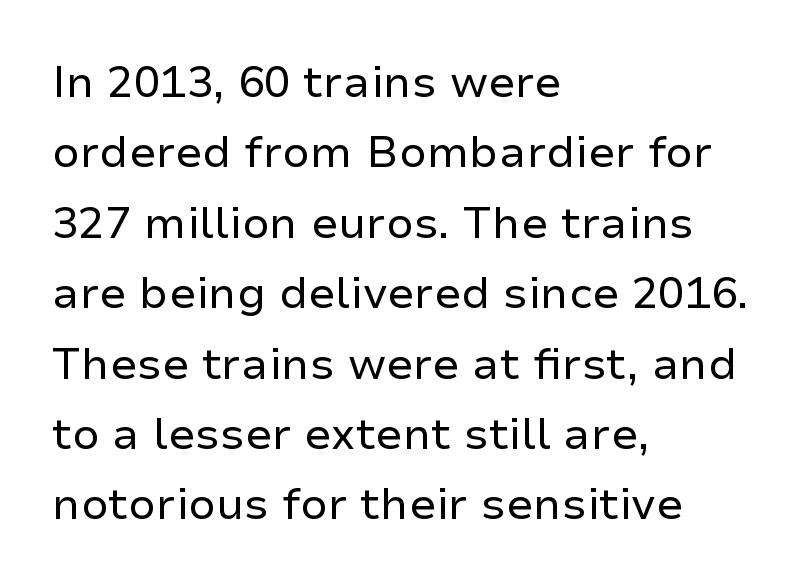
The image shows 44 px regular-weight sans-serif type, upright; set left-aligned, normal line spacing (1.6x), normal letter spacing, not underlined; low stroke contrast and a medium x-height.
